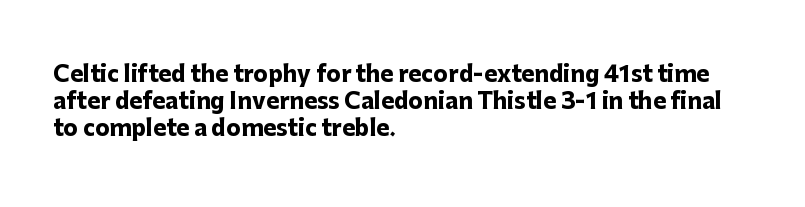
{"italic": "no", "bold": "yes", "underline": "no", "align": "left", "line_spacing_ratio": 1.22, "letter_spacing": "normal", "letter_spacing_em": 0.0, "glyph_px": 22}
